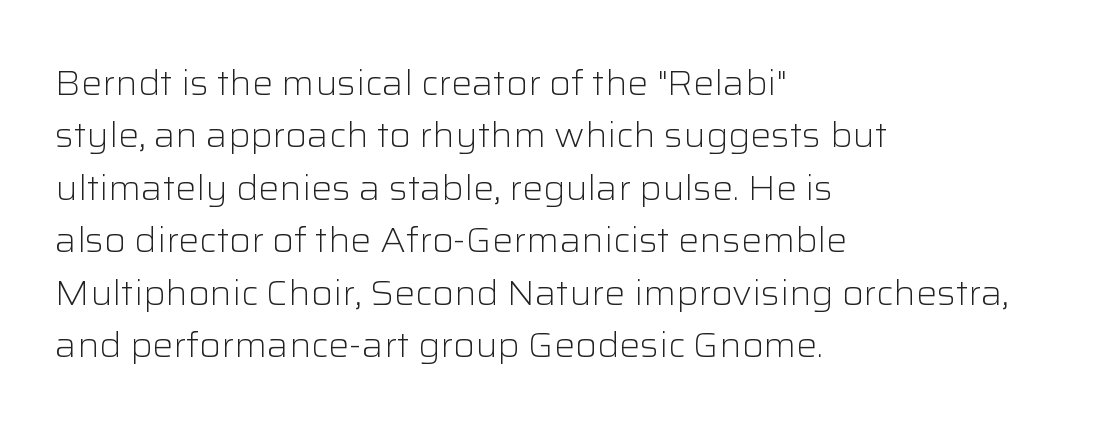
The image shows 35 px light sans-serif type, upright; set left-aligned, normal line spacing (1.5x), normal letter spacing, not underlined; low stroke contrast and a medium x-height.
